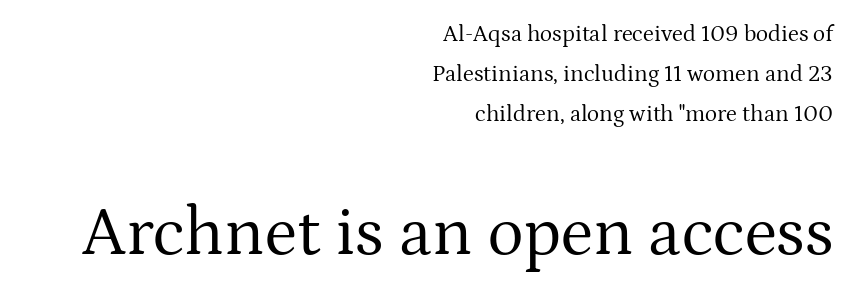
Q: Is the text bold? A: No.
Q: Is the text italic (slanted)? A: No, it is upright.
Q: Is the typeface a serif or a sans-serif typeface? A: Serif.
Q: Is the text underlined? A: No.
Q: How is the paragraph aligned? A: Right-aligned.
Q: Is the spacing between letters normal or unusually wide? A: Normal.
Q: Which block of text is set in a larger size, the first (top) or the second (bottom)? A: The second (bottom) one.
Q: Width (condensed, normal, or wide)? A: Normal.
Q: Stroke contrast? A: Medium.
Q: x-height? A: Medium.
Q: Monospaced? A: No.
